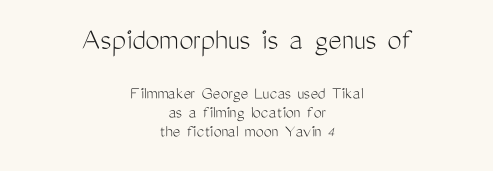
{"serif": "no", "italic": "no", "bold": "no", "weight": "light", "width": "condensed", "stroke_contrast": "medium", "x_height": "medium", "monospaced": "no", "underline": "no", "align": "center", "line_spacing": "tight", "line_spacing_ratio": 1.07, "letter_spacing": "normal", "letter_spacing_em": 0.0, "larger_block": "first", "size_ratio": 1.78, "glyph_px": 32}
